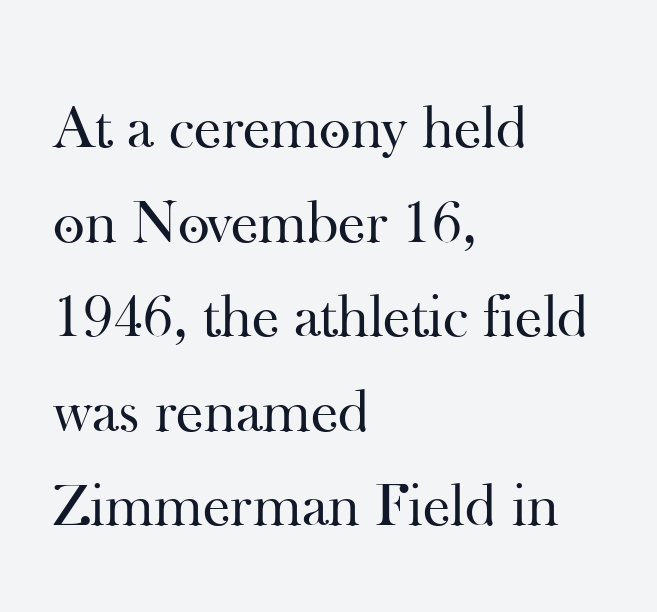
The image shows 61 px regular-weight serif type, upright; set left-aligned, normal line spacing (1.55x), normal letter spacing, not underlined; high stroke contrast and a small x-height.
